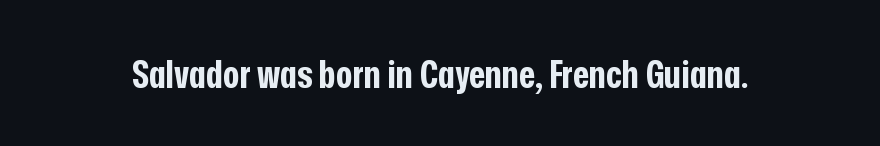
{"serif": "no", "italic": "no", "bold": "yes", "weight": "bold", "width": "condensed", "stroke_contrast": "low", "x_height": "medium", "monospaced": "no", "underline": "no", "letter_spacing": "normal", "letter_spacing_em": 0.0, "glyph_px": 39}
